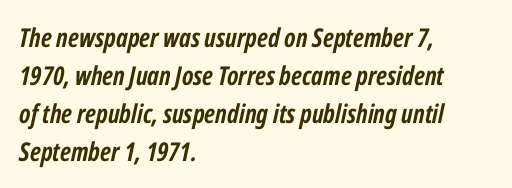
{"italic": "yes", "lean": "right", "slant_degrees": 12, "bold": "yes", "underline": "no", "align": "left", "line_spacing": "normal", "line_spacing_ratio": 1.46, "letter_spacing": "normal", "letter_spacing_em": 0.0, "glyph_px": 26}
